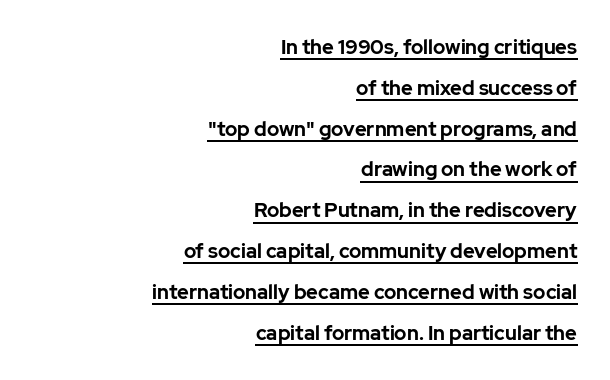
The image shows 20 px bold type, upright; set right-aligned, loose line spacing (2.04x), normal letter spacing, underlined.
